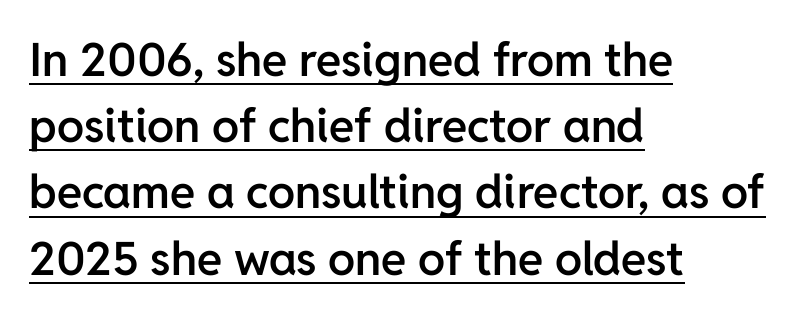
The image shows 46 px semibold sans-serif type, upright; set left-aligned, normal line spacing (1.44x), normal letter spacing, underlined; low stroke contrast and a medium x-height.
